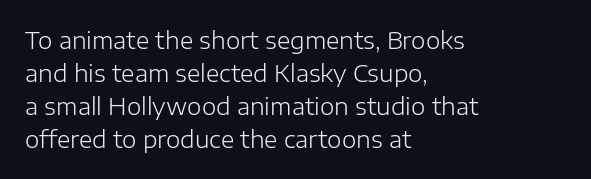
{"italic": "no", "bold": "no", "underline": "no", "align": "left", "line_spacing": "normal", "line_spacing_ratio": 1.43, "letter_spacing": "normal", "letter_spacing_em": 0.0, "glyph_px": 23}
